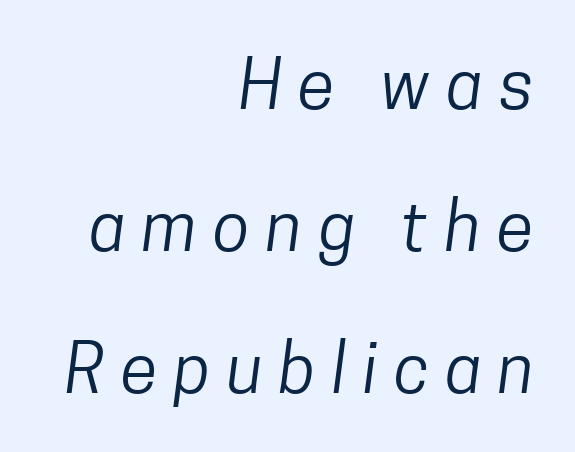
The image shows 68 px regular-weight, condensed sans-serif type; set right-aligned, loose line spacing (2.09x), unusually wide letter spacing (+0.24 em), not underlined; low stroke contrast and a medium x-height.
